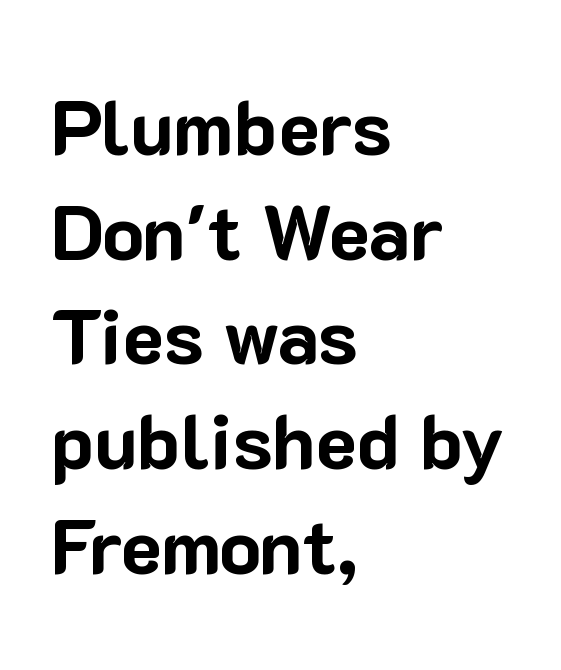
{"serif": "no", "italic": "no", "bold": "yes", "weight": "bold", "width": "normal", "stroke_contrast": "low", "x_height": "medium", "monospaced": "no", "underline": "no", "align": "left", "line_spacing": "normal", "line_spacing_ratio": 1.36, "letter_spacing": "normal", "letter_spacing_em": 0.0, "glyph_px": 77}
